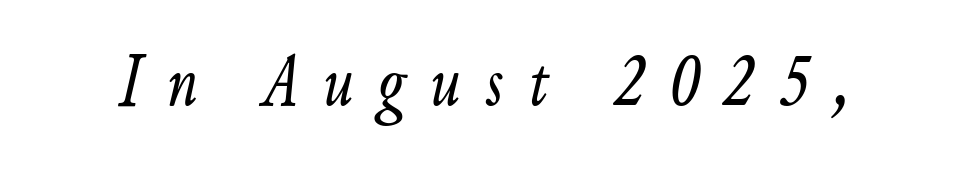
The image shows 77 px light, condensed type, italic (leaning right); set unusually wide letter spacing (+0.33 em), not underlined; low stroke contrast and a small x-height.
